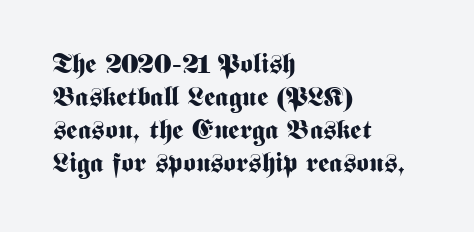
{"italic": "no", "bold": "yes", "underline": "no", "align": "left", "line_spacing_ratio": 1.22, "letter_spacing": "normal", "letter_spacing_em": 0.0, "glyph_px": 27}
